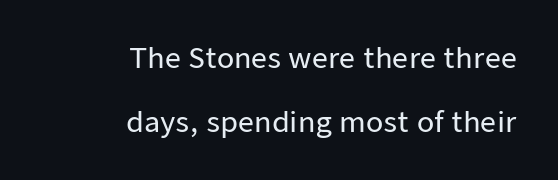
{"serif": "no", "italic": "no", "width": "normal", "stroke_contrast": "low", "x_height": "medium", "monospaced": "no", "underline": "no", "align": "right", "line_spacing": "loose", "line_spacing_ratio": 2.28, "letter_spacing": "normal", "letter_spacing_em": 0.0, "glyph_px": 28}
